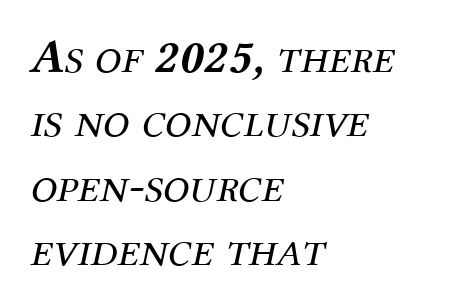
The image shows 48 px regular-weight serif type, italic (leaning right); set left-aligned, normal line spacing (1.34x), normal letter spacing, not underlined; medium stroke contrast and a medium x-height.
